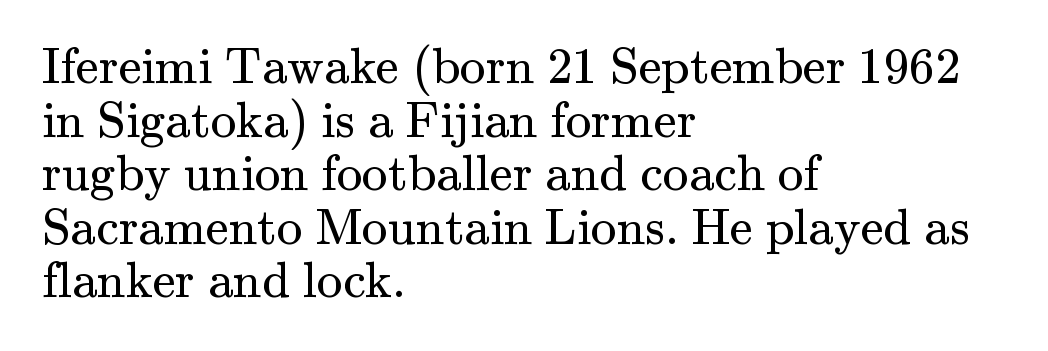
Q: Is the text bold? A: No.
Q: Is the text italic (slanted)? A: No, it is upright.
Q: Is the typeface a serif or a sans-serif typeface? A: Serif.
Q: Is the text underlined? A: No.
Q: How is the paragraph aligned? A: Left-aligned.
Q: Is the spacing between letters normal or unusually wide? A: Normal.
Q: Is the spacing between lines tight, normal or loose? A: Tight.
Q: Width (condensed, normal, or wide)? A: Normal.
Q: Stroke contrast? A: Medium.
Q: x-height? A: Small.
Q: Monospaced? A: No.
